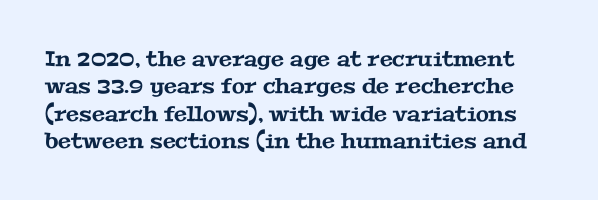
The passage shown stacks its lines at a standard gap. Here the glyphs are tracked normally, forming tight word shapes. The baseline area is clear.
